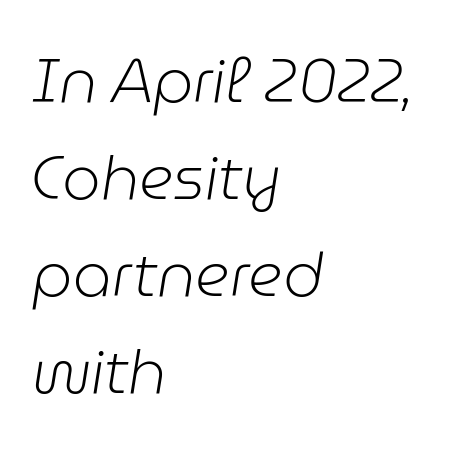
The image shows 61 px light type, italic (leaning right); set left-aligned, normal line spacing (1.59x), normal letter spacing, not underlined; low stroke contrast and a medium x-height.
